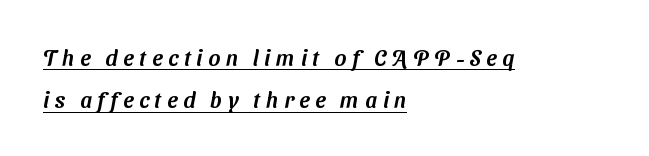
Q: Is the text underlined? A: Yes.
Q: How is the paragraph aligned? A: Left-aligned.
Q: Is the spacing between letters normal or unusually wide? A: Unusually wide.
Q: Is the spacing between lines tight, normal or loose? A: Loose.
